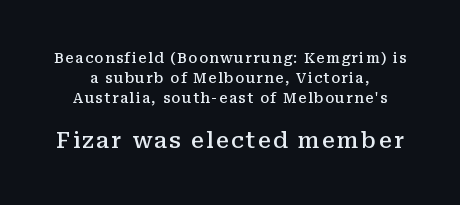
{"italic": "no", "bold": "semi", "underline": "no", "align": "center", "line_spacing": "normal", "line_spacing_ratio": 1.42, "larger_block": "second", "size_ratio": 1.57, "glyph_px": 22}
